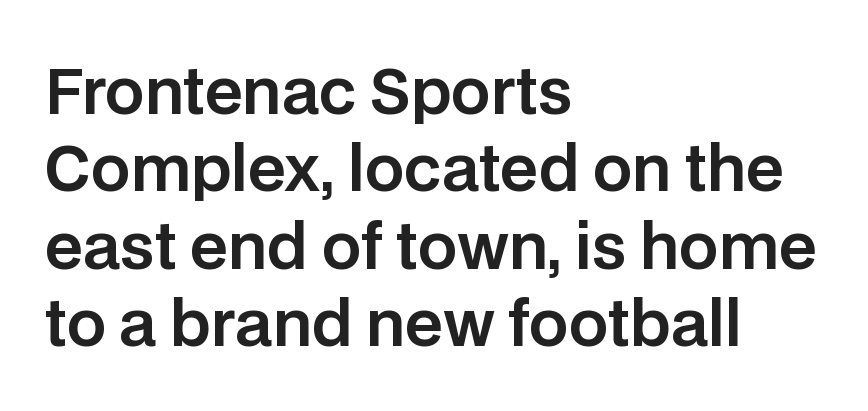
Quick note: underline off. Italic: no, the glyphs are upright roman. A classic flush-left, rag-right setting is used for this passage. This sample uses plain, unmodified letter spacing. Regular leading. Character widths vary here, with narrow letters taking less room than wide ones.
